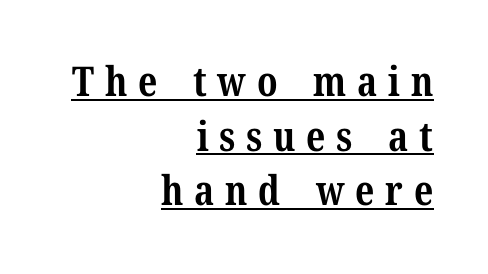
Q: Is the text bold? A: Yes.
Q: Is the text italic (slanted)? A: No, it is upright.
Q: Is the typeface a serif or a sans-serif typeface? A: Serif.
Q: Is the text underlined? A: Yes.
Q: How is the paragraph aligned? A: Right-aligned.
Q: Is the spacing between letters normal or unusually wide? A: Unusually wide.
Q: Is the spacing between lines tight, normal or loose? A: Normal.
Q: Width (condensed, normal, or wide)? A: Normal.
Q: Stroke contrast? A: Medium.
Q: x-height? A: Medium.
Q: Monospaced? A: No.
